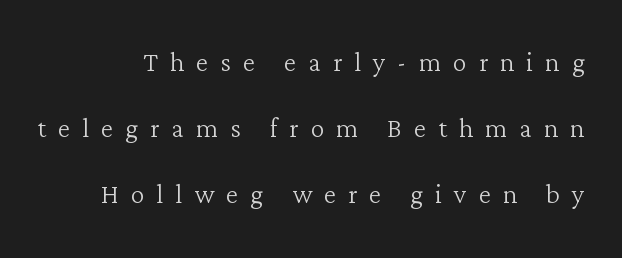
{"serif": "yes", "italic": "no", "bold": "no", "weight": "light", "width": "normal", "stroke_contrast": "low", "x_height": "medium", "monospaced": "no", "underline": "no", "line_spacing_ratio": 1.88, "letter_spacing": "wide", "letter_spacing_em": 0.34, "glyph_px": 35}
